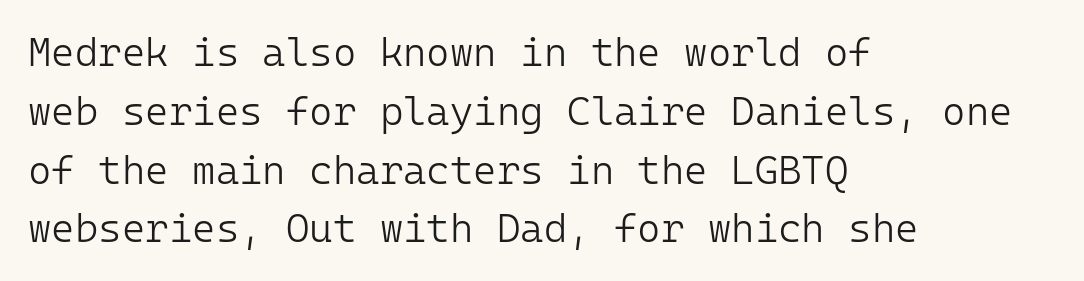
{"serif": "no", "italic": "no", "bold": "no", "weight": "light", "width": "normal", "stroke_contrast": "low", "x_height": "medium", "monospaced": "yes", "underline": "no", "align": "left", "line_spacing": "normal", "line_spacing_ratio": 1.47, "letter_spacing": "normal", "letter_spacing_em": 0.0, "glyph_px": 40}
